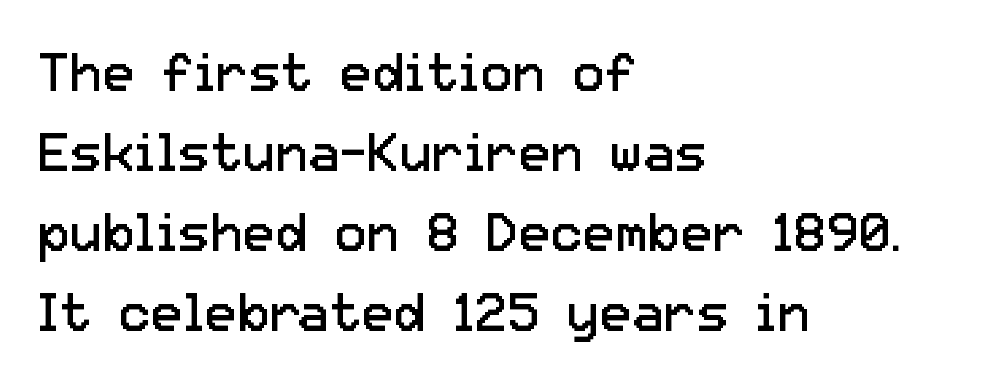
{"serif": "no", "italic": "no", "bold": "no", "weight": "regular", "width": "normal", "stroke_contrast": "low", "x_height": "medium", "monospaced": "no", "underline": "no", "align": "left", "line_spacing": "normal", "line_spacing_ratio": 1.48, "letter_spacing": "normal", "letter_spacing_em": 0.0, "glyph_px": 54}
